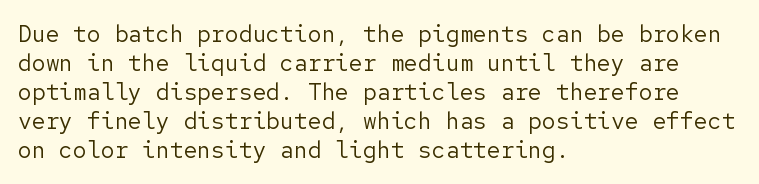
A typesetter would call this zero additional tracking. If you drew a line through each stem, it would be perfectly vertical. This block has exactly the height ordinary leading produces. Teacher's note: observe the even left margin — that is flush-left alignment. The area under the type is left untouched. This is not heavy type; no bold has been used.
